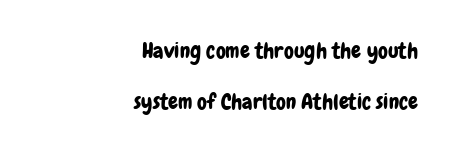
Descender tails drop into unmarked territory. The type sits square on the baseline with zero lean. The rendering uses a large line-height, opening up the rows. The text block is weighted toward the right margin, trailing off unevenly leftward. This rendering leaves character spacing at its baseline value.
